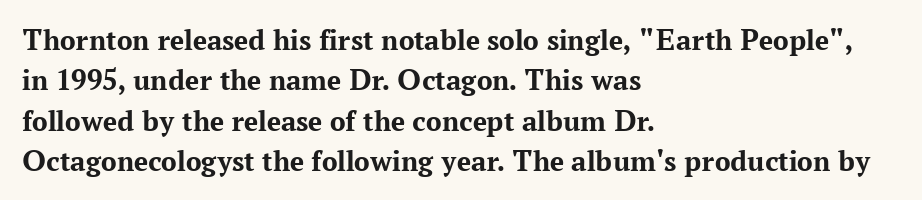
Q: Is the text bold? A: Yes.
Q: Is the text italic (slanted)? A: No, it is upright.
Q: Is the typeface a serif or a sans-serif typeface? A: Serif.
Q: Is the text underlined? A: No.
Q: How is the paragraph aligned? A: Left-aligned.
Q: Is the spacing between letters normal or unusually wide? A: Normal.
Q: Is the spacing between lines tight, normal or loose? A: Normal.
Q: Width (condensed, normal, or wide)? A: Normal.
Q: Stroke contrast? A: Medium.
Q: x-height? A: Medium.
Q: Monospaced? A: No.
